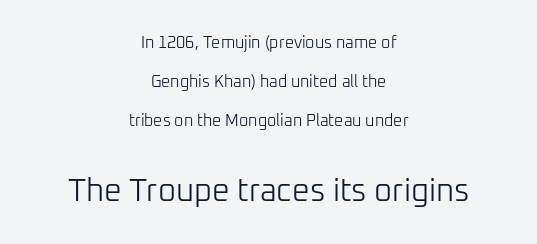
{"serif": "no", "italic": "no", "bold": "no", "weight": "light", "width": "normal", "stroke_contrast": "low", "x_height": "medium", "monospaced": "no", "underline": "no", "align": "center", "line_spacing": "loose", "line_spacing_ratio": 2.43, "letter_spacing": "normal", "letter_spacing_em": 0.0, "larger_block": "second", "size_ratio": 1.94, "glyph_px": 31}
